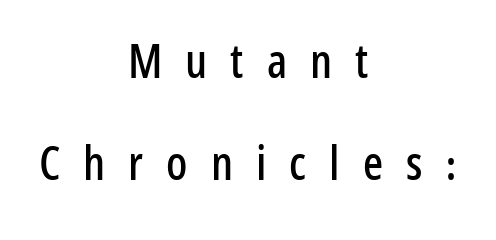
{"serif": "no", "italic": "no", "width": "condensed", "stroke_contrast": "low", "x_height": "medium", "monospaced": "no", "underline": "no", "align": "center", "line_spacing": "loose", "line_spacing_ratio": 2.16, "letter_spacing": "wide", "letter_spacing_em": 0.49, "glyph_px": 47}
